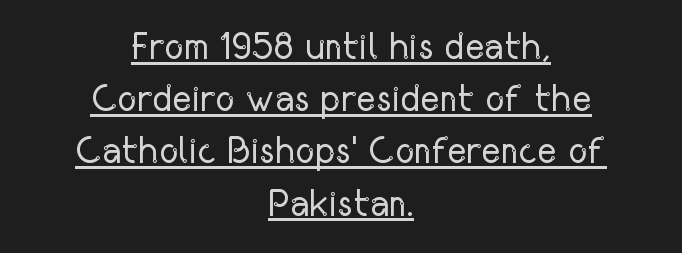
Q: Is the text bold? A: No.
Q: Is the text italic (slanted)? A: No, it is upright.
Q: Is the typeface a serif or a sans-serif typeface? A: Sans-serif.
Q: Is the text underlined? A: Yes.
Q: How is the paragraph aligned? A: Centered.
Q: Is the spacing between letters normal or unusually wide? A: Normal.
Q: Is the spacing between lines tight, normal or loose? A: Normal.
Q: Width (condensed, normal, or wide)? A: Condensed.
Q: Stroke contrast? A: Low.
Q: x-height? A: Medium.
Q: Monospaced? A: No.
